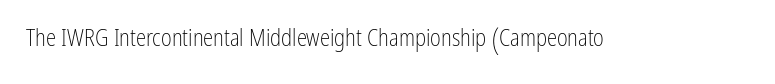
The type is set solid horizontally, with unmodified tracking. Words float on clear page, feet unadorned. A quiet, ordinary-to-light weight characterises the typeface. The type sits square on the baseline with zero lean.
